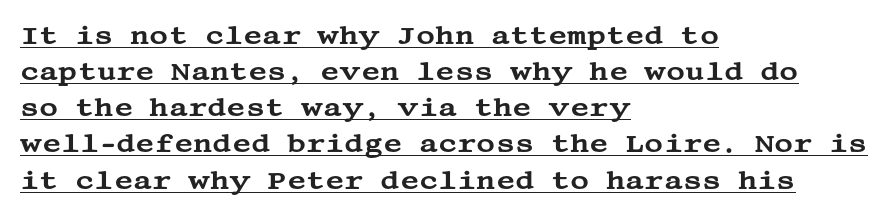
The image shows 26 px text type, upright; set left-aligned, normal line spacing (1.39x), normal letter spacing, underlined.
